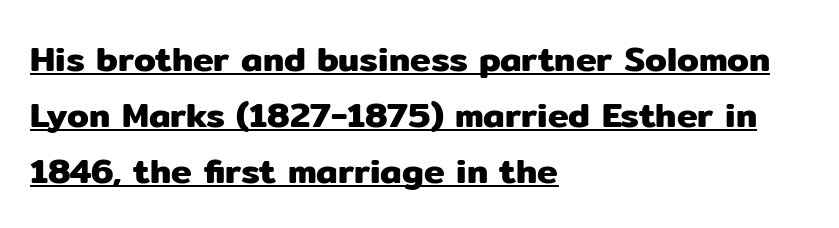
The image shows 35 px sans-serif type, upright; set left-aligned, normal line spacing (1.6x), normal letter spacing, underlined; low stroke contrast and a medium x-height.
